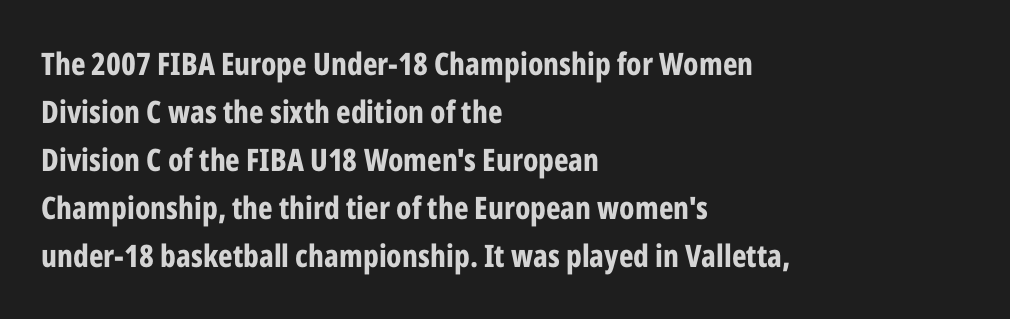
The image shows 31 px bold, condensed sans-serif type, upright; set left-aligned, normal line spacing (1.55x), normal letter spacing, not underlined; low stroke contrast and a medium x-height.
